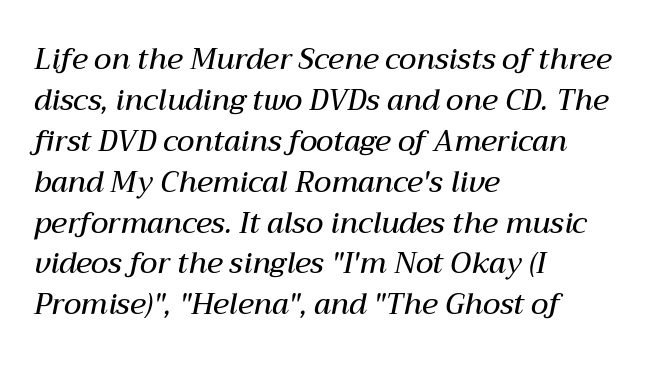
Q: Is the text bold? A: Semi-bold.
Q: Is the text italic (slanted)? A: Yes, it leans right by about 12 degrees.
Q: Is the text underlined? A: No.
Q: How is the paragraph aligned? A: Left-aligned.
Q: Is the spacing between letters normal or unusually wide? A: Normal.
Q: Is the spacing between lines tight, normal or loose? A: Normal.
Q: Width (condensed, normal, or wide)? A: Normal.
Q: Stroke contrast? A: Medium.
Q: x-height? A: Medium.
Q: Monospaced? A: No.
